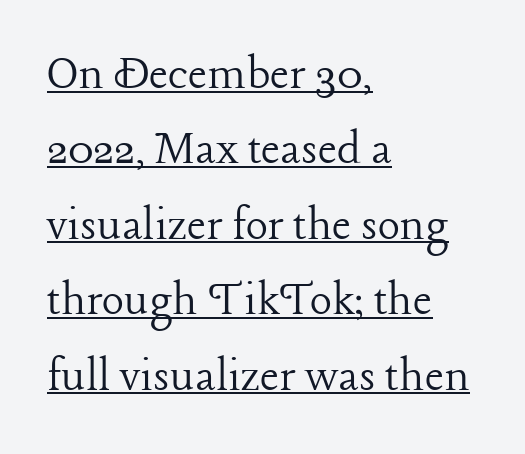
The image shows 52 px light serif type, upright; set left-aligned, normal line spacing (1.45x), normal letter spacing, underlined; low stroke contrast and a medium x-height.
